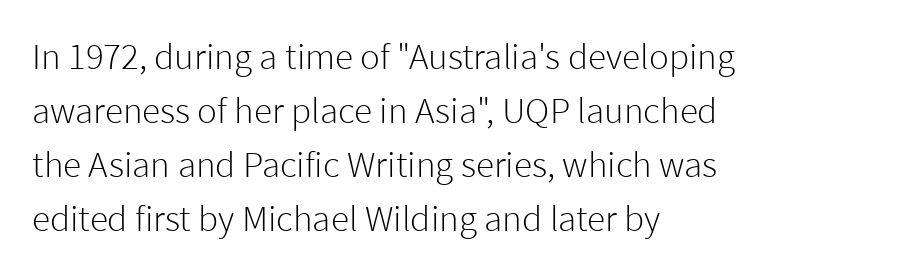
{"serif": "no", "italic": "no", "bold": "no", "weight": "light", "width": "normal", "stroke_contrast": "low", "x_height": "medium", "monospaced": "no", "underline": "no", "align": "left", "line_spacing": "normal", "line_spacing_ratio": 1.46, "letter_spacing": "normal", "letter_spacing_em": 0.0, "glyph_px": 37}
